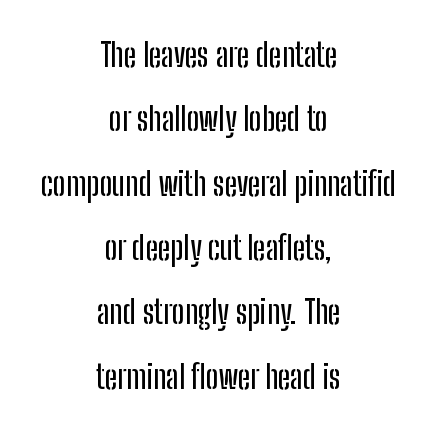
{"serif": "no", "italic": "no", "width": "condensed", "stroke_contrast": "low", "x_height": "medium", "monospaced": "no", "underline": "no", "align": "center", "line_spacing": "loose", "line_spacing_ratio": 1.95, "letter_spacing": "normal", "letter_spacing_em": 0.0, "glyph_px": 33}
